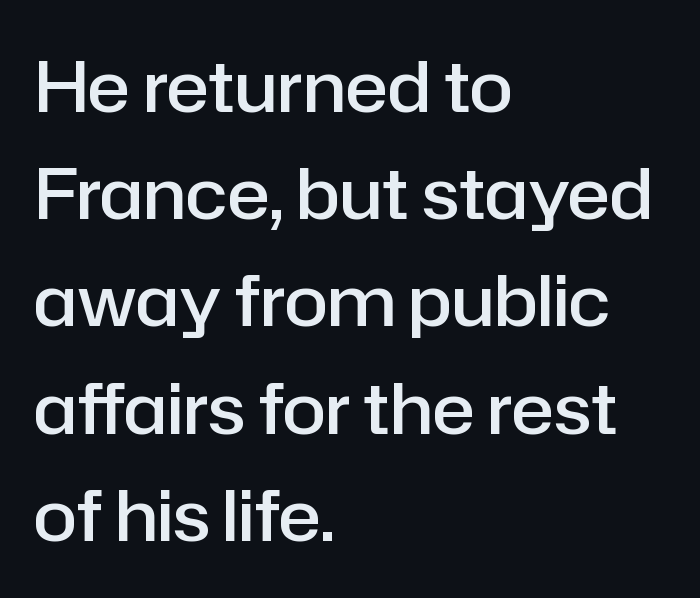
Q: Is the text bold? A: Semi-bold.
Q: Is the text italic (slanted)? A: No, it is upright.
Q: Is the typeface a serif or a sans-serif typeface? A: Sans-serif.
Q: Is the text underlined? A: No.
Q: How is the paragraph aligned? A: Left-aligned.
Q: Is the spacing between letters normal or unusually wide? A: Normal.
Q: Is the spacing between lines tight, normal or loose? A: Normal.
Q: Width (condensed, normal, or wide)? A: Normal.
Q: Stroke contrast? A: Low.
Q: x-height? A: Medium.
Q: Monospaced? A: No.
